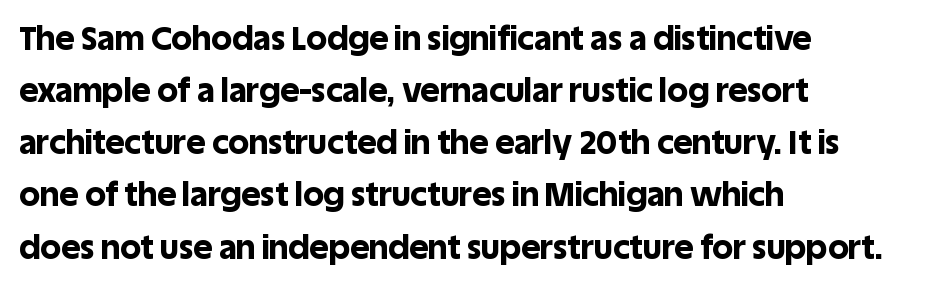
Each letter's strokes conclude bluntly, with no projecting serifs. This sample is left-justified, so line endings fall wherever the words run out. Look at the stroke-to-counter ratio: heavy, a bold. Plain, unruled lines of type.
